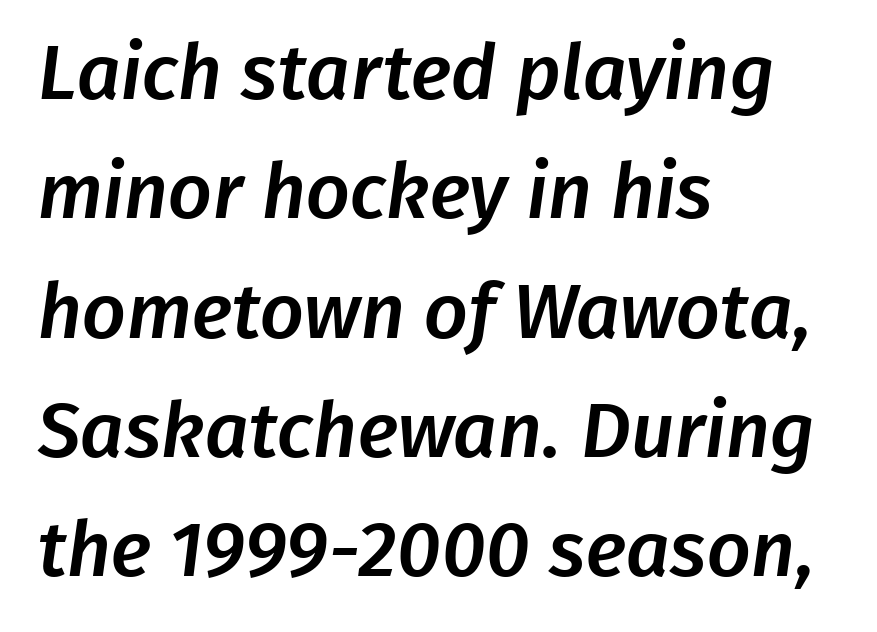
{"serif": "no", "width": "normal", "stroke_contrast": "low", "x_height": "medium", "monospaced": "no", "underline": "no", "align": "left", "line_spacing": "normal", "line_spacing_ratio": 1.55, "letter_spacing": "normal", "letter_spacing_em": 0.0, "glyph_px": 77}
